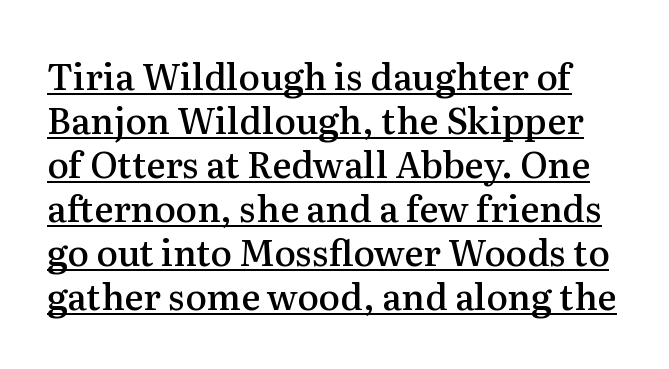
The typography opts for an upright posture over an oblique one. Is the type bold? Partly — it's a semibold, heavier than regular but not fully bold. Stroke terminals: seriffed. Every word sits above its own underline. You could not count columns in this text — the font is proportionally spaced. Glyph-to-glyph distance matches everyday printed text.
